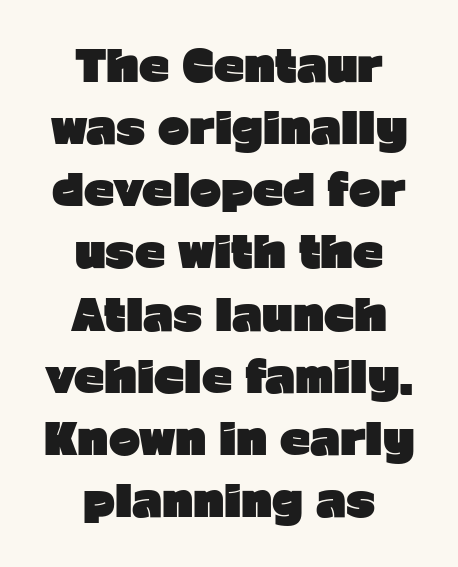
The image shows 42 px heavy sans-serif type, upright; set centered, normal line spacing (1.48x), normal letter spacing, not underlined; low stroke contrast and a medium x-height.
